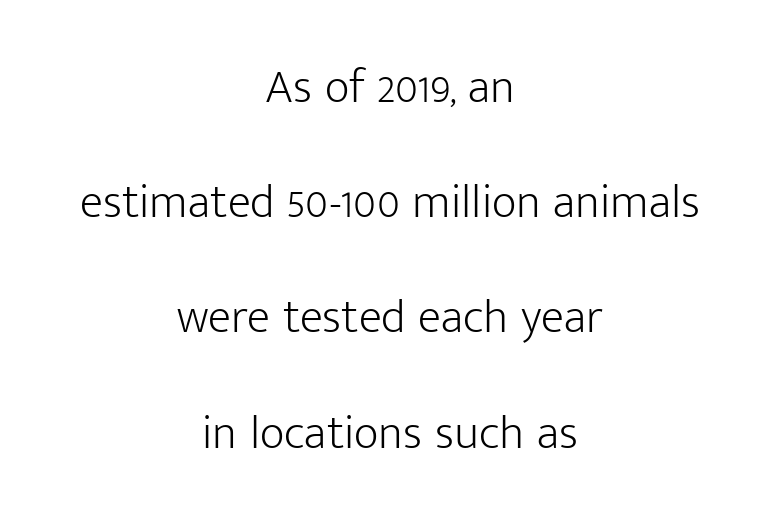
The image shows 48 px light sans-serif type, upright; set centered, loose line spacing (2.4x), normal letter spacing, not underlined; low stroke contrast and a medium x-height.
